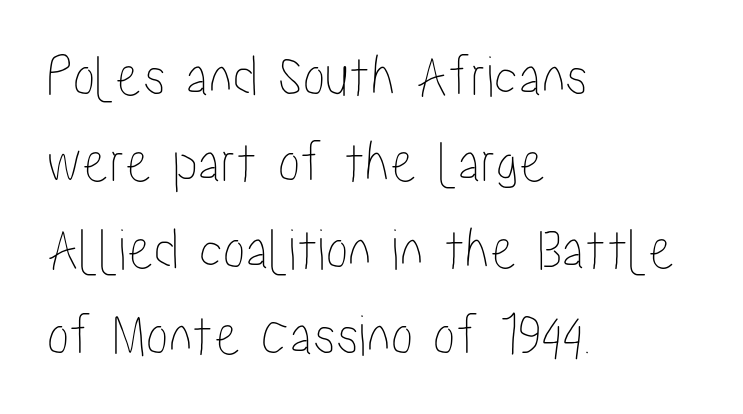
{"italic": "no", "width": "condensed", "stroke_contrast": "low", "x_height": "medium", "monospaced": "no", "underline": "no", "align": "left", "line_spacing": "normal", "line_spacing_ratio": 1.44, "letter_spacing": "normal", "letter_spacing_em": 0.0, "glyph_px": 60}
